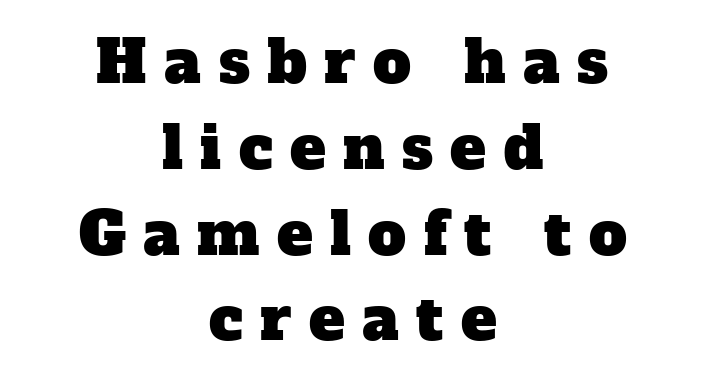
What kind of face is this? One with serifs. Underlining? Definitely not there. Centered paragraph, ragged on both sides. What stands out about the letter spacing? Its width — letters are far apart. The rows are spaced the way most documents space them. Is this a fixed-width face? No — the glyphs have proportional, varying widths.
